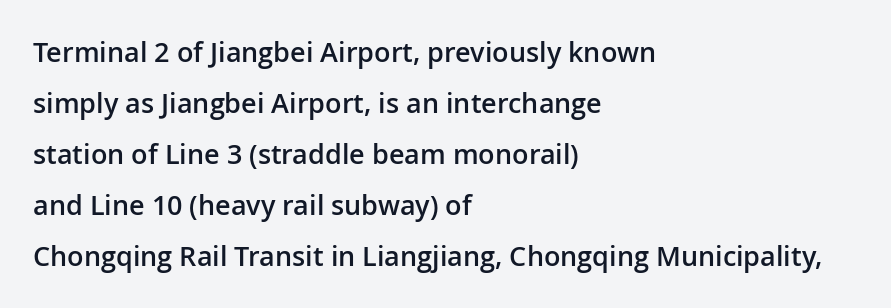
The image shows 27 px text type, upright; set left-aligned, line spacing 1.89x, normal letter spacing, not underlined.
